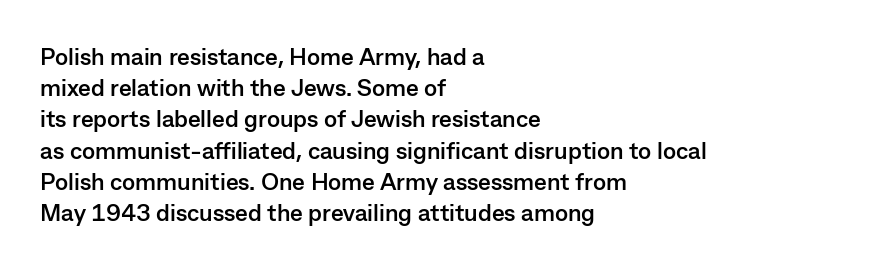
Every letter is thick-stroked: bold, no question. Line starts are locked; line ends wander. What's the leading like? Ordinary, nothing unusual. Glance below the letters and you will spot only blank space.
